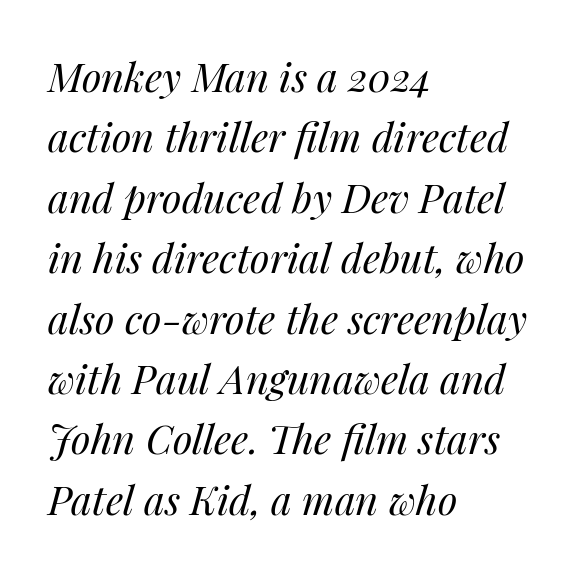
Q: Is the text bold? A: No.
Q: Is the text italic (slanted)? A: Yes, it leans right by about 14 degrees.
Q: Is the text underlined? A: No.
Q: How is the paragraph aligned? A: Left-aligned.
Q: Is the spacing between letters normal or unusually wide? A: Normal.
Q: Is the spacing between lines tight, normal or loose? A: Normal.
Q: Width (condensed, normal, or wide)? A: Normal.
Q: Stroke contrast? A: Medium.
Q: x-height? A: Medium.
Q: Monospaced? A: No.
